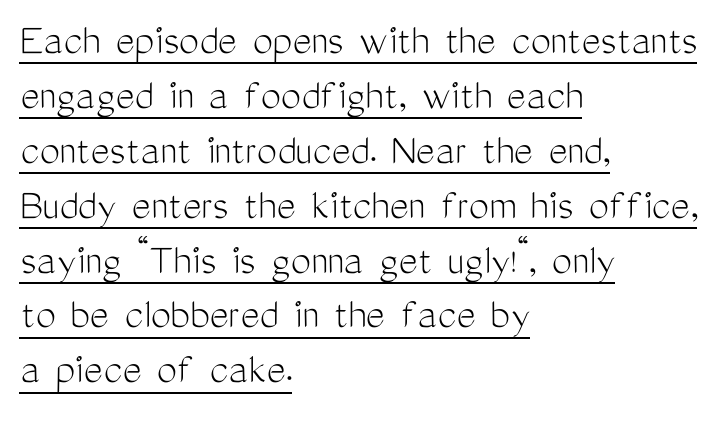
Q: Is the text bold? A: No.
Q: Is the text italic (slanted)? A: No, it is upright.
Q: Is the typeface a serif or a sans-serif typeface? A: Sans-serif.
Q: Is the text underlined? A: Yes.
Q: How is the paragraph aligned? A: Left-aligned.
Q: Is the spacing between letters normal or unusually wide? A: Normal.
Q: Width (condensed, normal, or wide)? A: Condensed.
Q: Stroke contrast? A: Medium.
Q: x-height? A: Medium.
Q: Monospaced? A: No.
